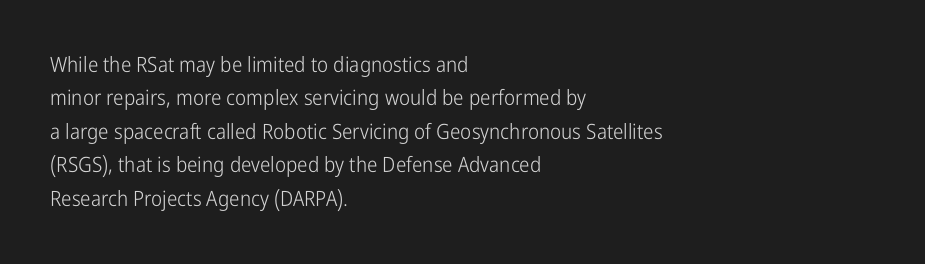
The image shows 21 px text type, upright; set left-aligned, normal line spacing (1.59x), normal letter spacing, not underlined.
